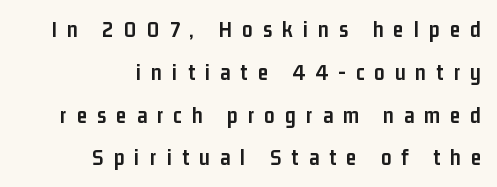
The image shows 23 px bold type, upright; set right-aligned, line spacing 1.86x, unusually wide letter spacing (+0.44 em), not underlined.
